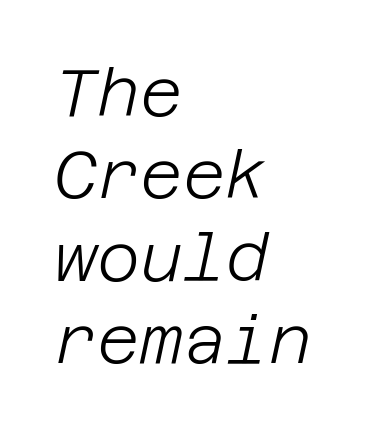
The image shows 66 px light type, italic (leaning right); set left-aligned, normal line spacing (1.25x), normal letter spacing, not underlined; low stroke contrast and a large x-height.
